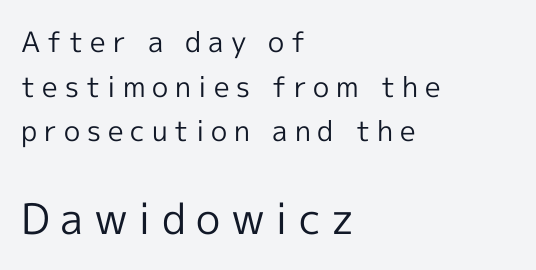
Q: Is the text bold? A: No.
Q: Is the text italic (slanted)? A: No, it is upright.
Q: Is the typeface a serif or a sans-serif typeface? A: Sans-serif.
Q: Is the text underlined? A: No.
Q: How is the paragraph aligned? A: Left-aligned.
Q: Is the spacing between letters normal or unusually wide? A: Unusually wide.
Q: Is the spacing between lines tight, normal or loose? A: Normal.
Q: Which block of text is set in a larger size, the first (top) or the second (bottom)? A: The second (bottom) one.
Q: Width (condensed, normal, or wide)? A: Normal.
Q: x-height? A: Medium.
Q: Monospaced? A: No.
